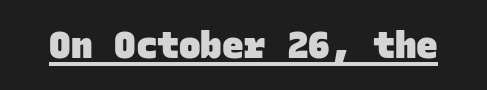
{"serif": "no", "bold": "yes", "weight": "heavy", "width": "normal", "stroke_contrast": "low", "x_height": "large", "monospaced": "yes", "underline": "yes", "letter_spacing": "normal", "letter_spacing_em": 0.0, "glyph_px": 36}
